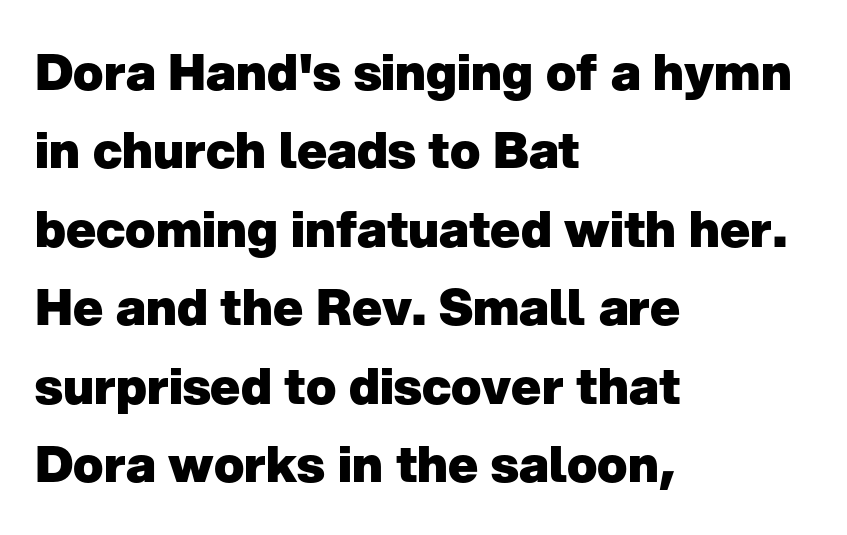
Glyph-to-glyph distance matches everyday printed text. The designer went with a sans here, leaving each stem footless. The letters advance in unequal steps, a hallmark of proportional type. Letters rest on an invisible, unmarked baseline. Summary of vertical rhythm: regular, with standard interline spacing.
